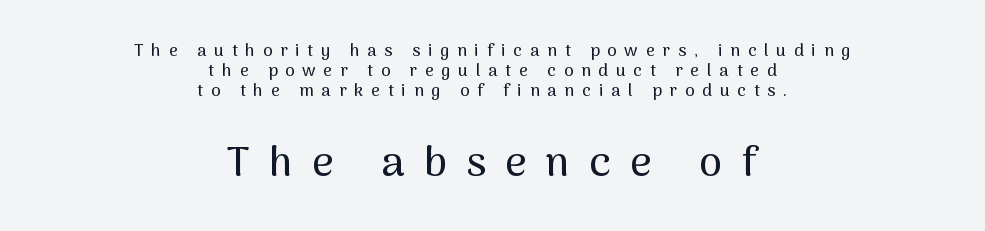
Q: Is the text italic (slanted)? A: No, it is upright.
Q: Is the typeface a serif or a sans-serif typeface? A: Sans-serif.
Q: Is the text underlined? A: No.
Q: How is the paragraph aligned? A: Centered.
Q: Is the spacing between letters normal or unusually wide? A: Unusually wide.
Q: Which block of text is set in a larger size, the first (top) or the second (bottom)? A: The second (bottom) one.
Q: Width (condensed, normal, or wide)? A: Normal.
Q: Stroke contrast? A: Medium.
Q: x-height? A: Medium.
Q: Monospaced? A: No.
